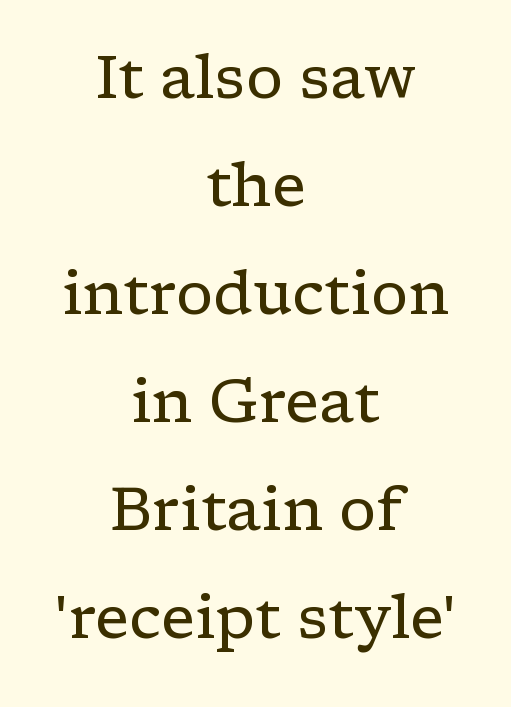
The image shows 60 px regular-weight, wide serif type, upright; set centered, line spacing 1.8x, normal letter spacing, not underlined; low stroke contrast and a medium x-height.
